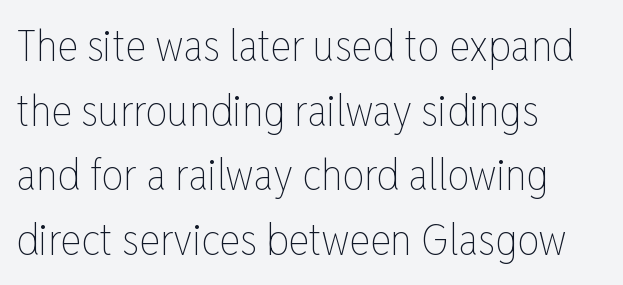
Caption: multi-line text, flush left, ragged right. The face looks like a standard text weight, possibly lighter. Inter-character spacing is left at the font's built-in metrics. In terms of posture, this sample is upright. Anything drawn beneath the words? Only blank space.
